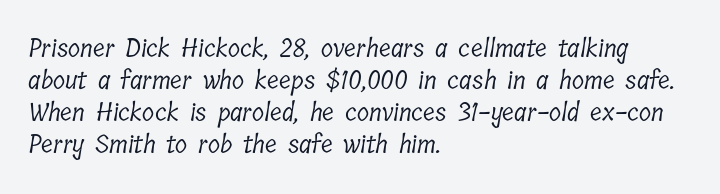
{"bold": "no", "underline": "no", "align": "left", "line_spacing": "normal", "line_spacing_ratio": 1.28, "letter_spacing": "normal", "letter_spacing_em": 0.0, "glyph_px": 25}
